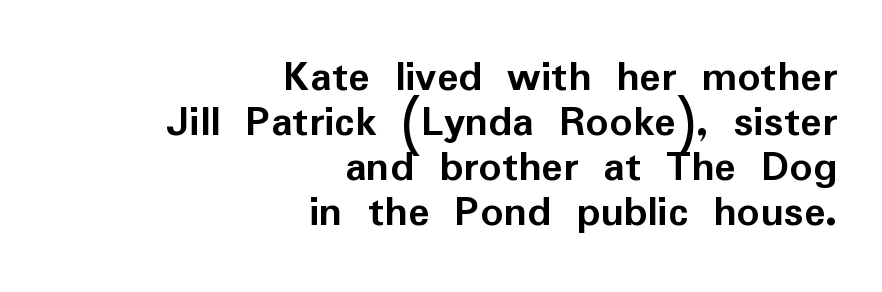
Q: Is the text bold? A: Yes.
Q: Is the text italic (slanted)? A: No, it is upright.
Q: Is the typeface a serif or a sans-serif typeface? A: Sans-serif.
Q: Is the text underlined? A: No.
Q: How is the paragraph aligned? A: Right-aligned.
Q: Is the spacing between letters normal or unusually wide? A: Normal.
Q: Is the spacing between lines tight, normal or loose? A: Tight.
Q: Width (condensed, normal, or wide)? A: Normal.
Q: Stroke contrast? A: Low.
Q: x-height? A: Medium.
Q: Monospaced? A: No.
